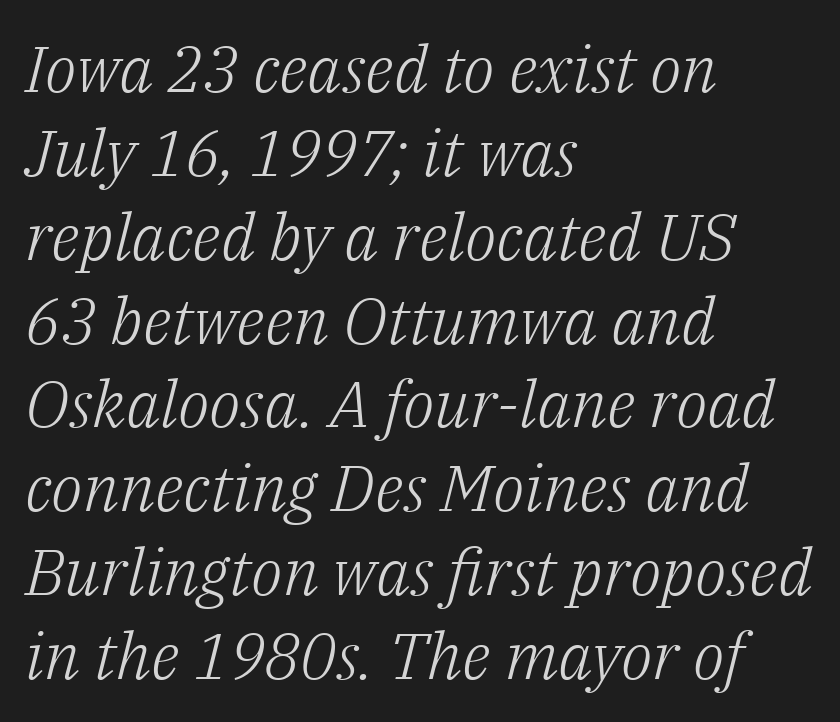
{"serif": "yes", "italic": "yes", "lean": "right", "slant_degrees": 14, "bold": "no", "weight": "light", "width": "normal", "stroke_contrast": "low", "x_height": "medium", "monospaced": "no", "underline": "no", "align": "left", "line_spacing": "normal", "line_spacing_ratio": 1.29, "letter_spacing": "normal", "letter_spacing_em": 0.0, "glyph_px": 65}
